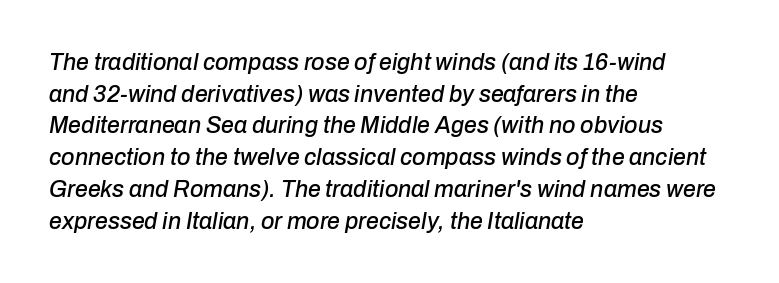
The image shows 23 px text type, italic (leaning right); set left-aligned, normal line spacing (1.38x), normal letter spacing, not underlined.
